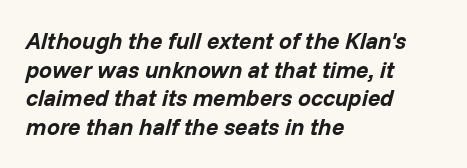
The image shows 23 px bold type, italic (leaning right); set left-aligned, normal line spacing (1.25x), normal letter spacing, not underlined.
